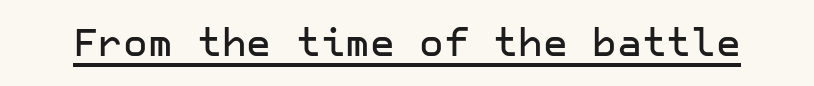
Q: Is the text italic (slanted)? A: No, it is upright.
Q: Is the typeface a serif or a sans-serif typeface? A: Sans-serif.
Q: Is the text underlined? A: Yes.
Q: Is the spacing between letters normal or unusually wide? A: Normal.
Q: Width (condensed, normal, or wide)? A: Normal.
Q: Stroke contrast? A: Low.
Q: x-height? A: Medium.
